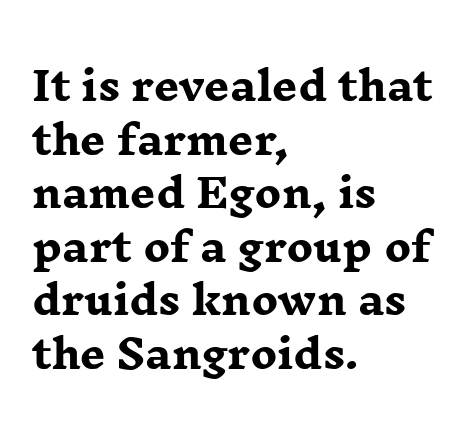
{"serif": "yes", "italic": "no", "bold": "yes", "weight": "heavy", "width": "wide", "stroke_contrast": "low", "x_height": "medium", "monospaced": "no", "underline": "no", "align": "left", "line_spacing": "normal", "line_spacing_ratio": 1.34, "letter_spacing": "normal", "letter_spacing_em": 0.0, "glyph_px": 40}
